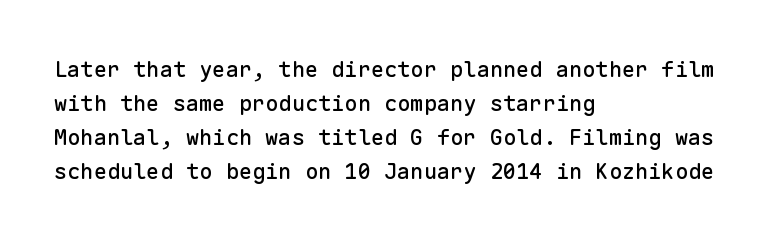
Q: Is the text italic (slanted)? A: No, it is upright.
Q: Is the text underlined? A: No.
Q: How is the paragraph aligned? A: Left-aligned.
Q: Is the spacing between letters normal or unusually wide? A: Normal.
Q: Is the spacing between lines tight, normal or loose? A: Normal.
